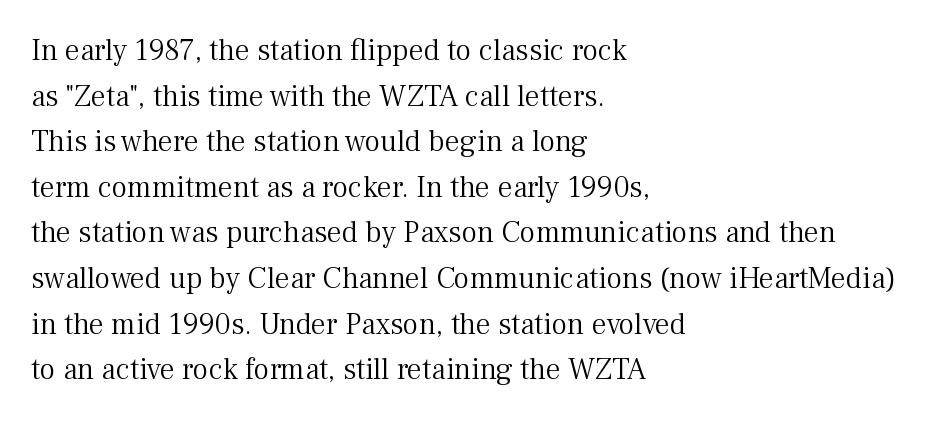
The image shows 30 px light serif type, upright; set left-aligned, normal line spacing (1.52x), normal letter spacing, not underlined; medium stroke contrast and a medium x-height.
